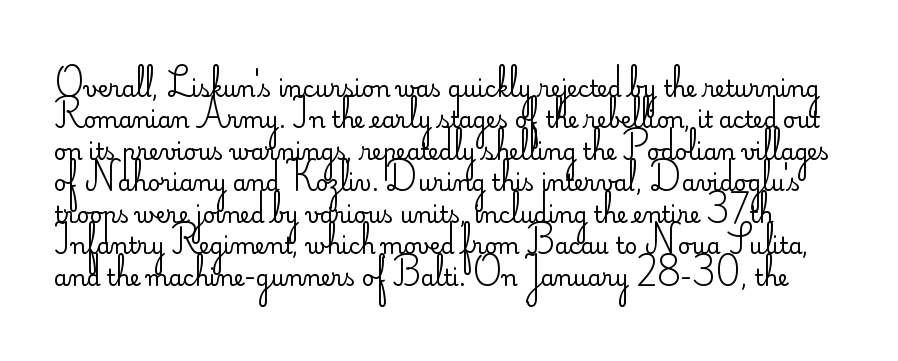
{"italic": "no", "bold": "no", "underline": "no", "line_spacing": "normal", "line_spacing_ratio": 1.43, "letter_spacing": "normal", "letter_spacing_em": 0.0, "glyph_px": 22}
